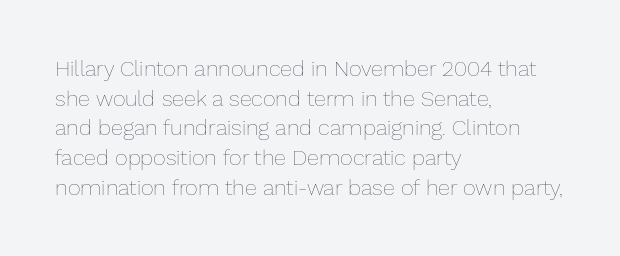
Unmarked baselines from the first word to the last. The designer left line spacing at the default. The rendering anchors every line to the left-hand side. The gaps between neighbouring characters are ordinary and unremarkable. The type sits square on the baseline with zero lean.
